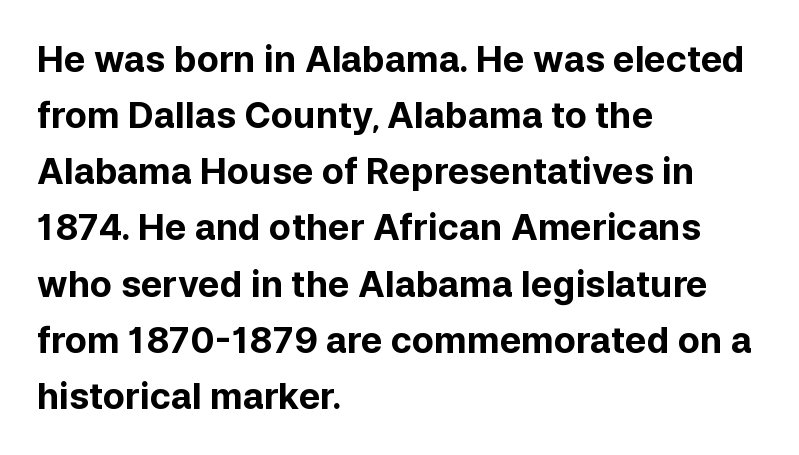
Q: Is the text bold? A: Yes.
Q: Is the text italic (slanted)? A: No, it is upright.
Q: Is the typeface a serif or a sans-serif typeface? A: Sans-serif.
Q: Is the text underlined? A: No.
Q: How is the paragraph aligned? A: Left-aligned.
Q: Is the spacing between letters normal or unusually wide? A: Normal.
Q: Is the spacing between lines tight, normal or loose? A: Normal.
Q: Width (condensed, normal, or wide)? A: Normal.
Q: Stroke contrast? A: Low.
Q: x-height? A: Medium.
Q: Monospaced? A: No.
